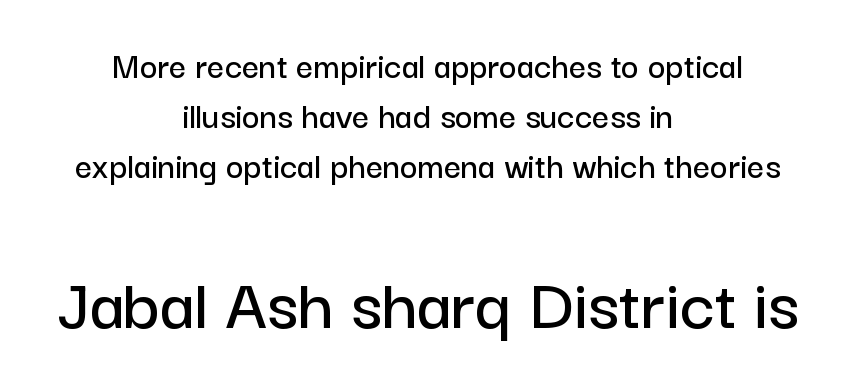
Leftover space on each line is divided equally before and after the words. This sample uses an upright cut, with every glyph sitting square on the baseline. Between these two stacked blocks, the lower one wins on size. Spacing verdict: proportional, widths tailored to each character.
